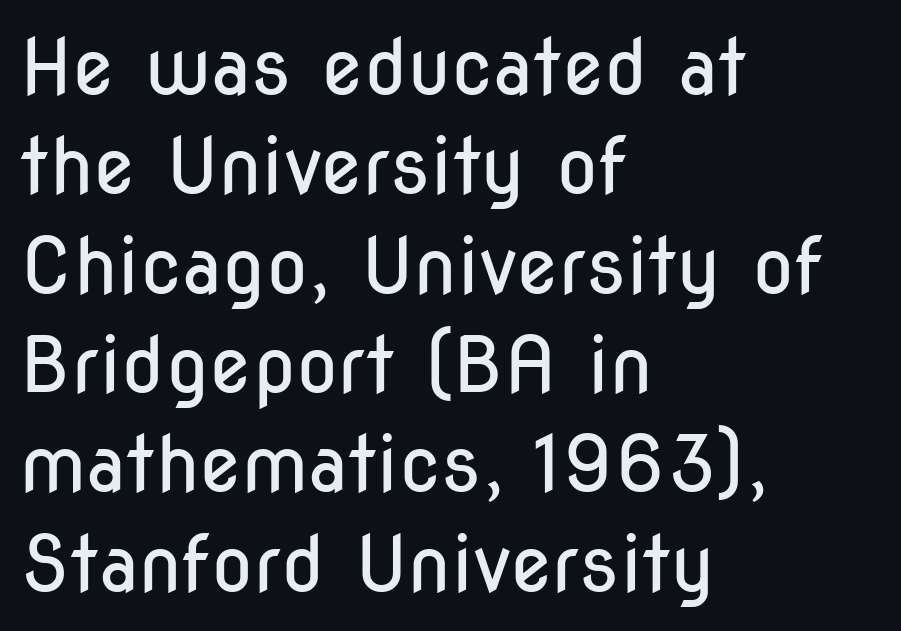
{"serif": "no", "italic": "no", "bold": "no", "weight": "regular", "width": "condensed", "stroke_contrast": "low", "x_height": "medium", "monospaced": "no", "underline": "no", "align": "left", "line_spacing": "normal", "line_spacing_ratio": 1.29, "letter_spacing": "normal", "letter_spacing_em": 0.0, "glyph_px": 77}
